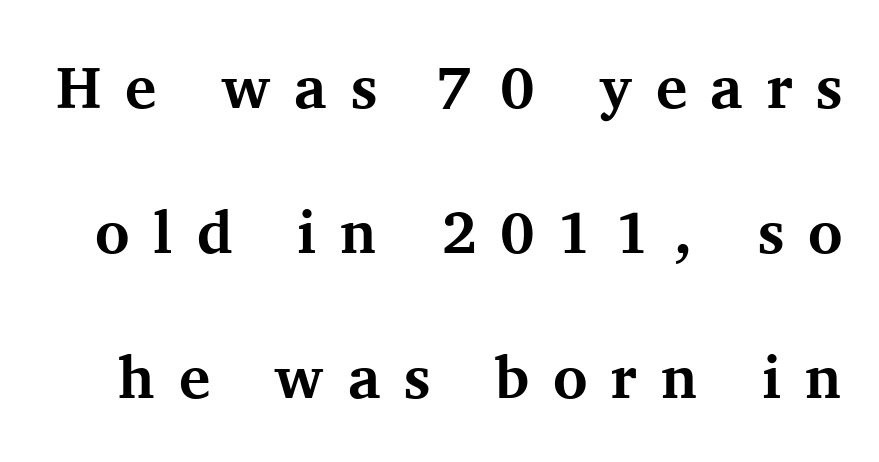
The image shows 59 px bold serif type, upright; set loose line spacing (2.46x), unusually wide letter spacing (+0.4 em), not underlined; medium stroke contrast and a medium x-height.
